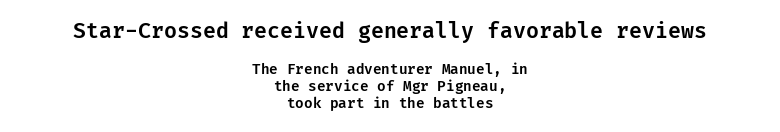
Of the two passages, the one on top uses the larger point size. Typeset on center — no edge is straight. Nope, not italic — everything's standing straight. You could call the tracking neutral — neither tight nor loose. Underline: absent.
